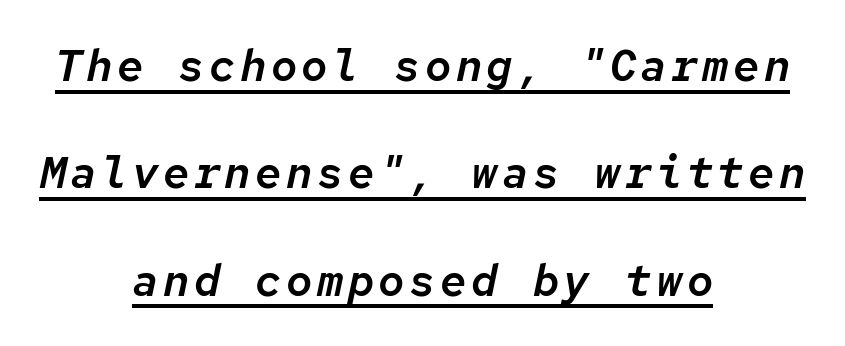
{"italic": "yes", "lean": "right", "slant_degrees": 12, "width": "normal", "stroke_contrast": "low", "x_height": "medium", "monospaced": "yes", "underline": "yes", "align": "center", "line_spacing": "loose", "line_spacing_ratio": 2.44, "glyph_px": 44}
